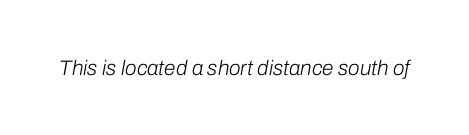
The image shows 21 px text type, italic (leaning right); set normal letter spacing, not underlined.
